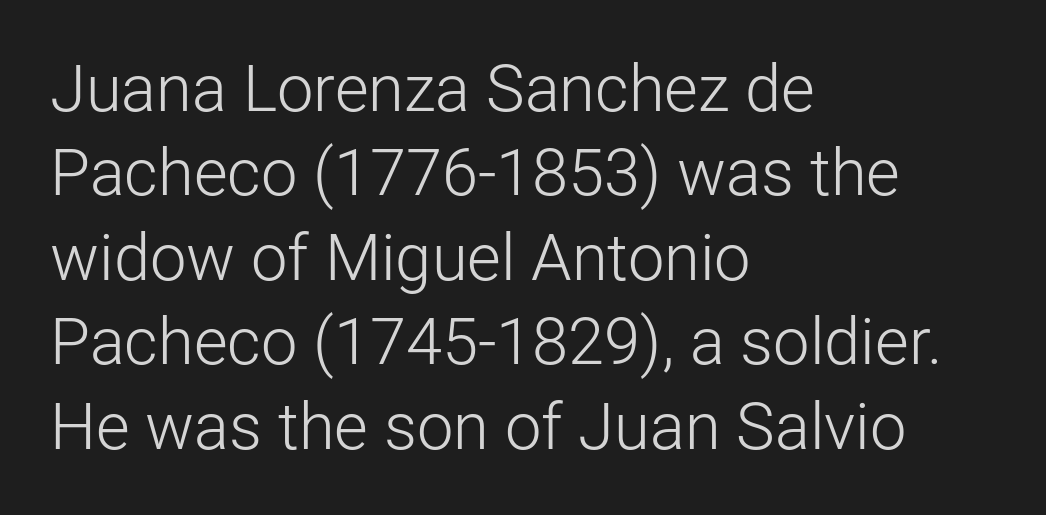
Q: Is the text bold? A: No.
Q: Is the text italic (slanted)? A: No, it is upright.
Q: Is the typeface a serif or a sans-serif typeface? A: Sans-serif.
Q: Is the text underlined? A: No.
Q: How is the paragraph aligned? A: Left-aligned.
Q: Is the spacing between letters normal or unusually wide? A: Normal.
Q: Is the spacing between lines tight, normal or loose? A: Normal.
Q: Width (condensed, normal, or wide)? A: Normal.
Q: Stroke contrast? A: Low.
Q: x-height? A: Medium.
Q: Monospaced? A: No.
